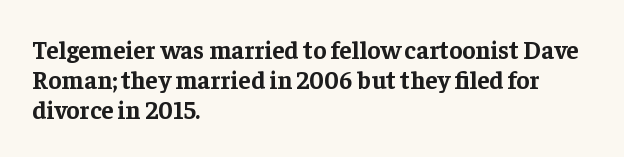
The image shows 25 px bold type, upright; set left-aligned, line spacing 1.2x, normal letter spacing, not underlined.
